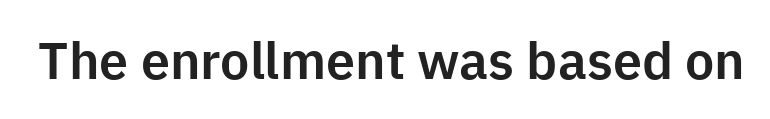
Check the space under the baseline: it is left empty. Vertical strokes here are truly vertical. Letterform terminals end flat and unadorned throughout the passage. The rendering keeps characters at their native spacing. These lines are rendered in a variable-pitch font.
